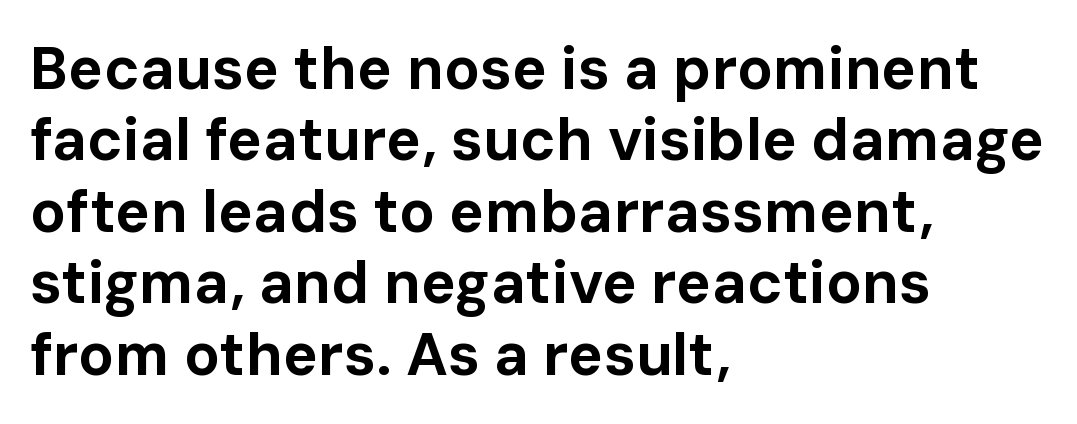
Q: Is the text bold? A: Yes.
Q: Is the text italic (slanted)? A: No, it is upright.
Q: Is the typeface a serif or a sans-serif typeface? A: Sans-serif.
Q: Is the text underlined? A: No.
Q: How is the paragraph aligned? A: Left-aligned.
Q: Is the spacing between letters normal or unusually wide? A: Normal.
Q: Width (condensed, normal, or wide)? A: Normal.
Q: Stroke contrast? A: Low.
Q: x-height? A: Medium.
Q: Monospaced? A: No.
